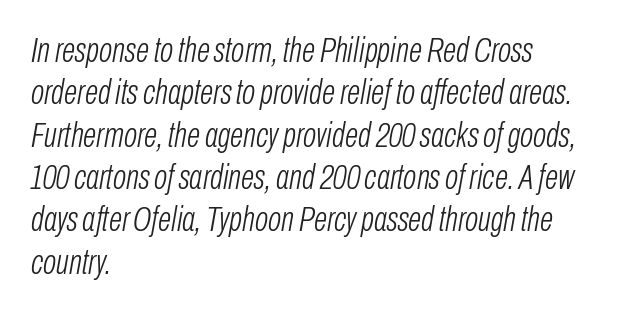
{"italic": "yes", "lean": "right", "slant_degrees": 10, "bold": "no", "weight": "light", "width": "condensed", "stroke_contrast": "low", "x_height": "medium", "monospaced": "no", "underline": "no", "align": "left", "line_spacing_ratio": 1.21, "letter_spacing": "normal", "letter_spacing_em": 0.0, "glyph_px": 35}
